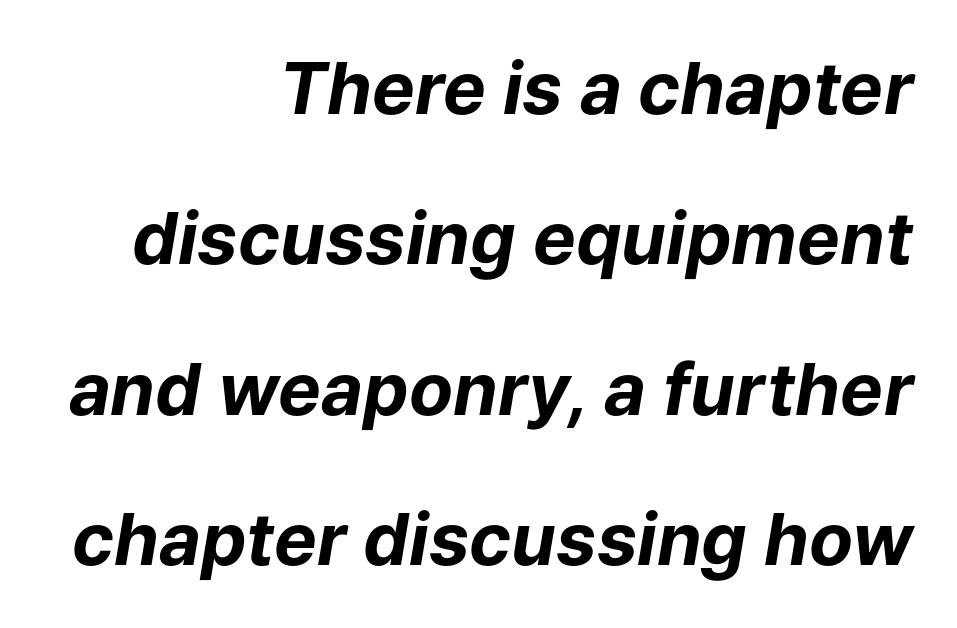
Q: Is the text bold? A: Yes.
Q: Is the text italic (slanted)? A: Yes, it leans right by about 9 degrees.
Q: Is the text underlined? A: No.
Q: How is the paragraph aligned? A: Right-aligned.
Q: Is the spacing between letters normal or unusually wide? A: Normal.
Q: Is the spacing between lines tight, normal or loose? A: Loose.
Q: Width (condensed, normal, or wide)? A: Normal.
Q: Stroke contrast? A: Low.
Q: x-height? A: Medium.
Q: Monospaced? A: No.
